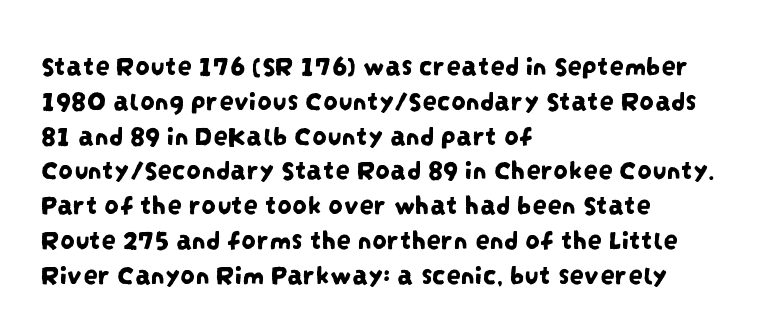
The rendering anchors every line to the left-hand side. Is this a fixed-width face? No — the glyphs have proportional, varying widths. The typeface chosen for these lines omits serifs. Words float on clear page, feet unadorned.
